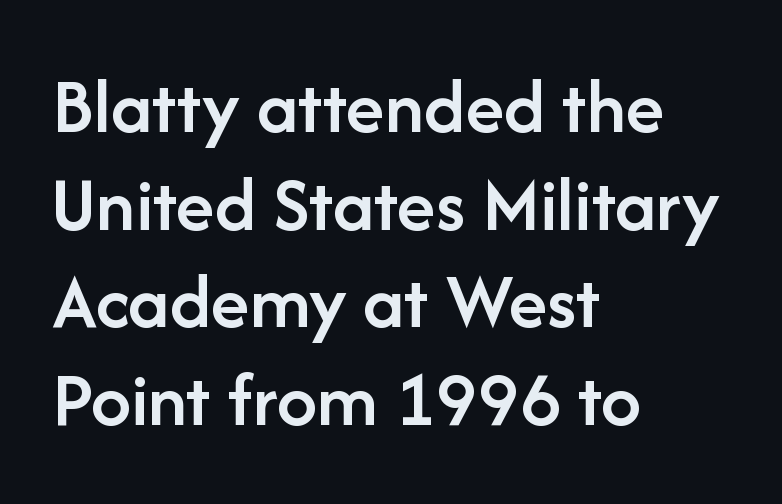
{"serif": "no", "italic": "no", "bold": "semi", "weight": "semibold", "width": "normal", "stroke_contrast": "low", "x_height": "medium", "monospaced": "no", "underline": "no", "align": "left", "line_spacing_ratio": 1.22, "letter_spacing": "normal", "letter_spacing_em": 0.0, "glyph_px": 80}
